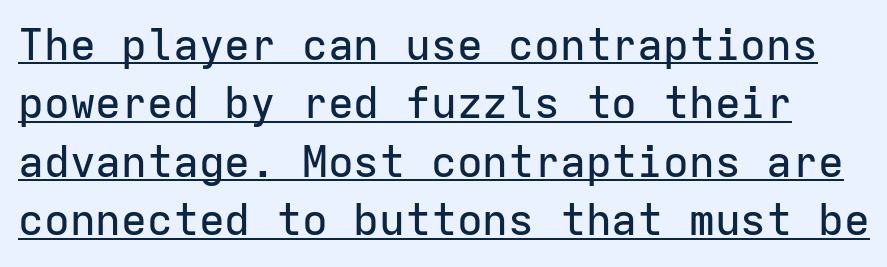
Underline: present. You could count columns in this text — the font is strictly monospaced. Notice how descenders clear the ascenders below comfortably — that's standard leading. Words appear dense and cohesive because spacing is normal.
